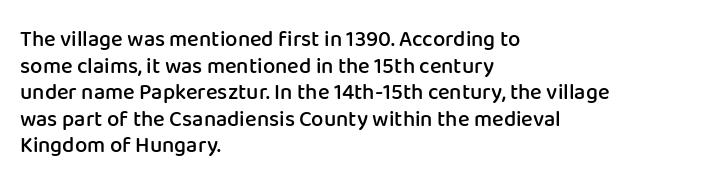
No word sits above an underline. The setting favours the left margin, as ordinary paragraphs usually do. This is the in-between weight designers call semibold or demi. This is the regular roman posture of the typeface. Observe the ordinary spacing: letters are neighbours, not strangers.
